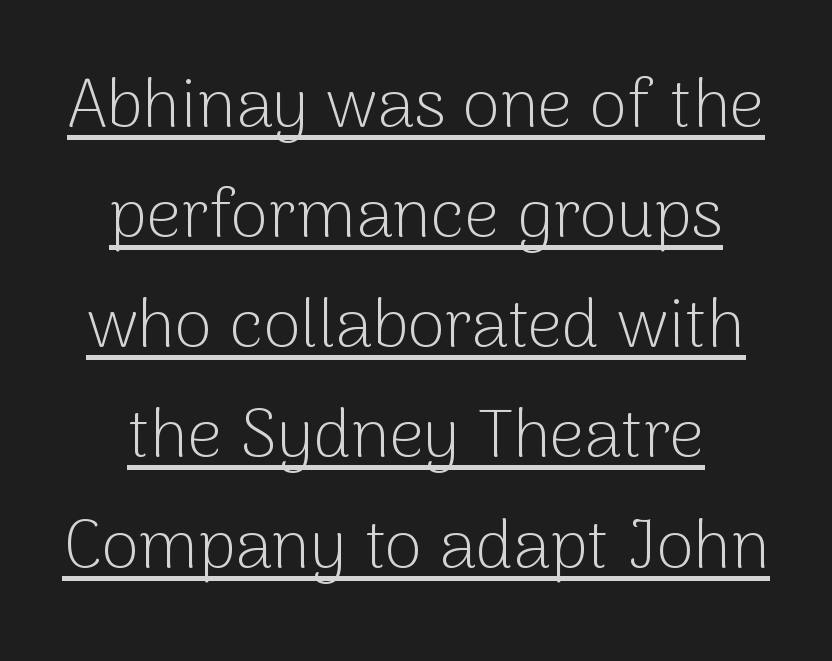
{"serif": "no", "italic": "no", "bold": "no", "weight": "light", "width": "normal", "stroke_contrast": "low", "x_height": "medium", "monospaced": "no", "underline": "yes", "align": "center", "line_spacing": "normal", "line_spacing_ratio": 1.62, "letter_spacing": "normal", "letter_spacing_em": 0.0, "glyph_px": 68}
